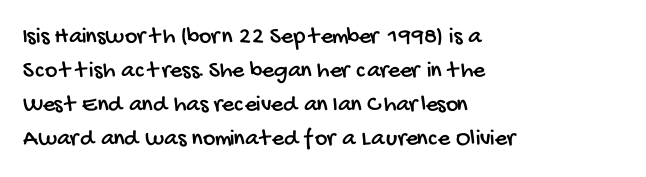
The image shows 24 px text type; set left-aligned, normal line spacing (1.41x), normal letter spacing, not underlined.
